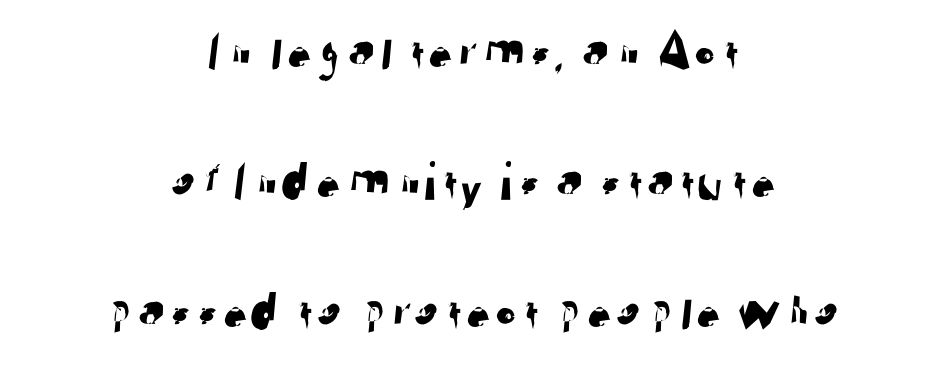
{"serif": "no", "width": "normal", "stroke_contrast": "low", "x_height": "medium", "monospaced": "no", "underline": "no", "align": "center", "line_spacing": "loose", "line_spacing_ratio": 2.36, "letter_spacing": "normal", "letter_spacing_em": 0.0, "glyph_px": 55}
